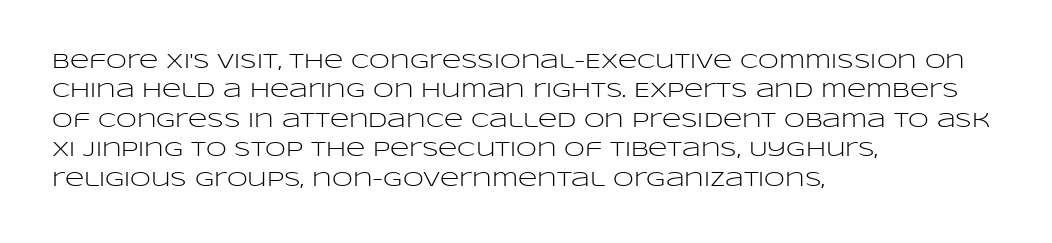
Q: Is the text bold? A: No.
Q: Is the text italic (slanted)? A: No, it is upright.
Q: Is the text underlined? A: No.
Q: How is the paragraph aligned? A: Left-aligned.
Q: Is the spacing between letters normal or unusually wide? A: Normal.
Q: Is the spacing between lines tight, normal or loose? A: Normal.
